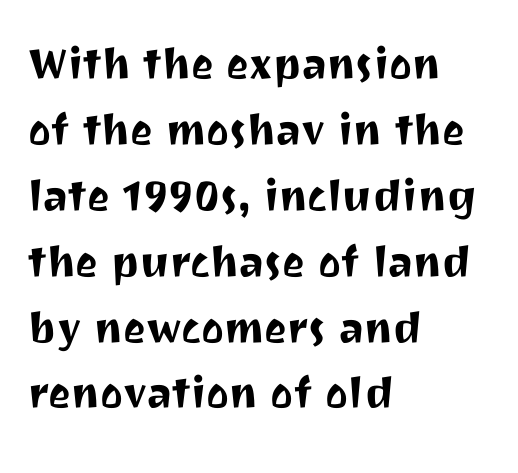
{"serif": "no", "italic": "no", "width": "normal", "stroke_contrast": "medium", "x_height": "medium", "monospaced": "no", "underline": "no", "align": "left", "line_spacing_ratio": 1.22, "letter_spacing": "normal", "letter_spacing_em": 0.0, "glyph_px": 54}
